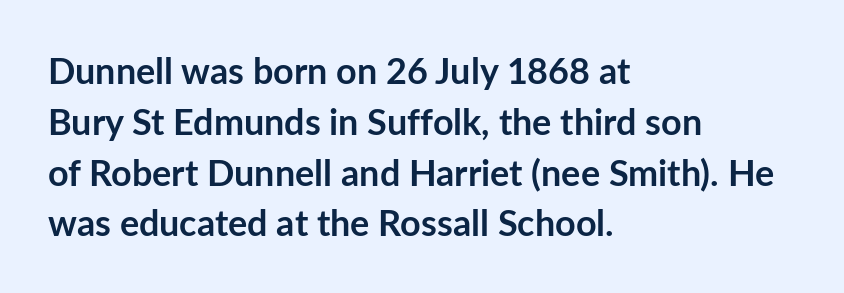
Q: Is the text bold? A: Yes.
Q: Is the text italic (slanted)? A: No, it is upright.
Q: Is the typeface a serif or a sans-serif typeface? A: Sans-serif.
Q: Is the text underlined? A: No.
Q: How is the paragraph aligned? A: Left-aligned.
Q: Is the spacing between letters normal or unusually wide? A: Normal.
Q: Is the spacing between lines tight, normal or loose? A: Normal.
Q: Width (condensed, normal, or wide)? A: Normal.
Q: Stroke contrast? A: Low.
Q: x-height? A: Medium.
Q: Monospaced? A: No.
